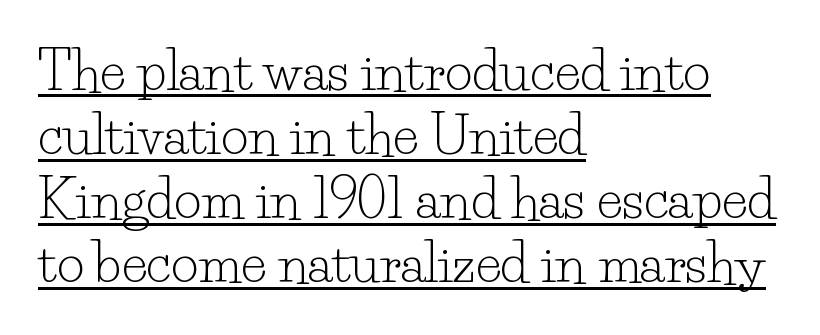
{"serif": "yes", "italic": "no", "bold": "no", "weight": "light", "width": "normal", "stroke_contrast": "low", "x_height": "small", "monospaced": "no", "underline": "yes", "align": "left", "line_spacing_ratio": 1.21, "letter_spacing": "normal", "letter_spacing_em": 0.0, "glyph_px": 53}
